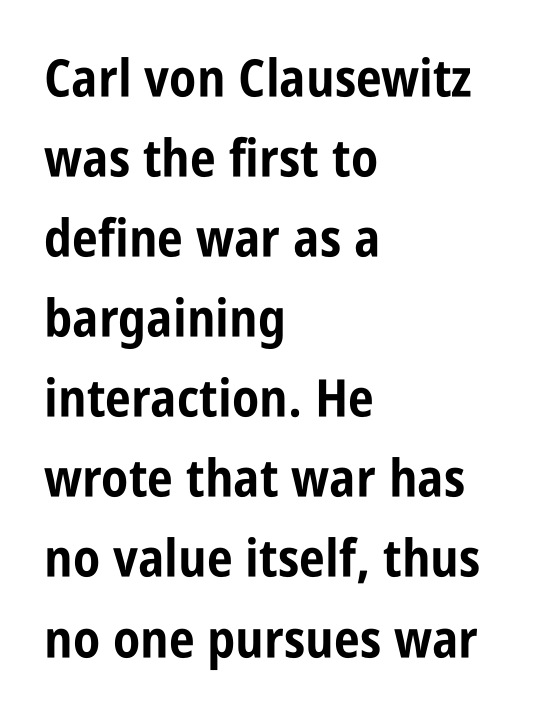
{"serif": "no", "italic": "no", "bold": "yes", "weight": "bold", "width": "condensed", "stroke_contrast": "low", "x_height": "large", "monospaced": "no", "underline": "no", "align": "left", "line_spacing": "normal", "line_spacing_ratio": 1.54, "letter_spacing": "normal", "letter_spacing_em": 0.0, "glyph_px": 52}
